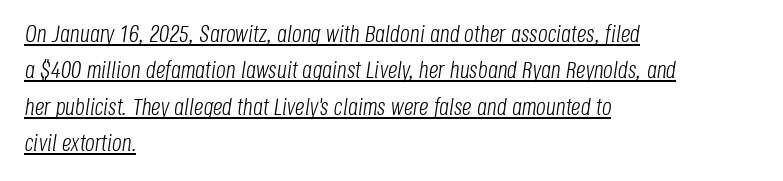
The designer left line spacing at the default. This is underlined copy, the kind a proofreader might mark for attention. Weight: not bold — regular or lighter. You could call the tracking neutral — neither tight nor loose.
